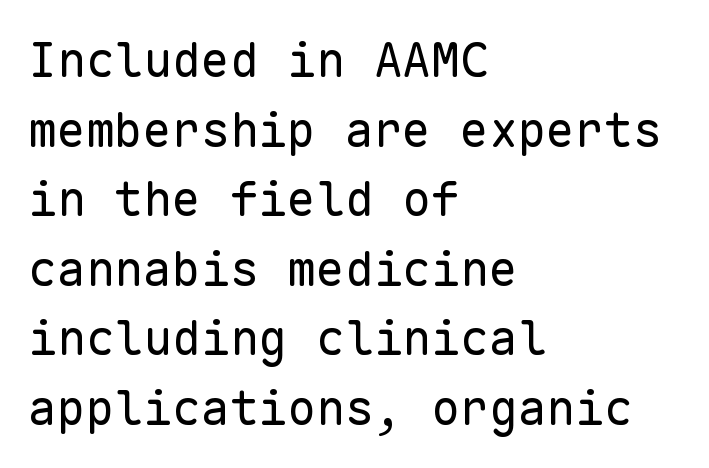
Monospaced: the letters line up in strict vertical columns. Normally led — the rows are evenly, conventionally spaced. Alignment: flush left. Note: no serifs on the glyphs. Rendered with straight, roman letterforms.
